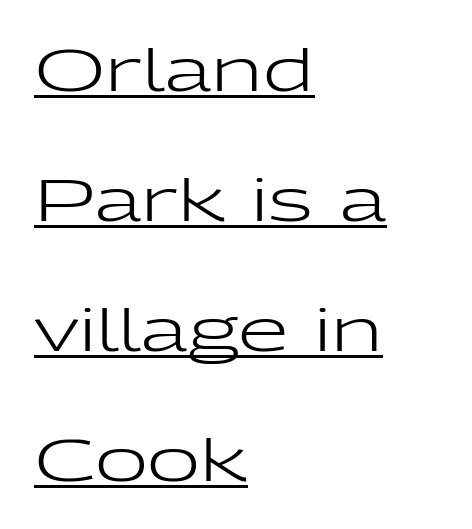
The image shows 58 px regular-weight, wide sans-serif type, upright; set left-aligned, loose line spacing (2.24x), normal letter spacing, underlined; low stroke contrast and a medium x-height.
